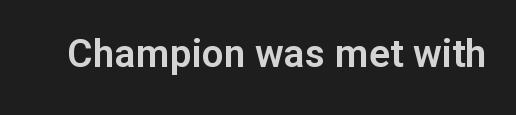
Q: Is the text italic (slanted)? A: No, it is upright.
Q: Is the typeface a serif or a sans-serif typeface? A: Sans-serif.
Q: Is the text underlined? A: No.
Q: Is the spacing between letters normal or unusually wide? A: Normal.
Q: Width (condensed, normal, or wide)? A: Normal.
Q: Stroke contrast? A: Low.
Q: x-height? A: Medium.
Q: Monospaced? A: No.
